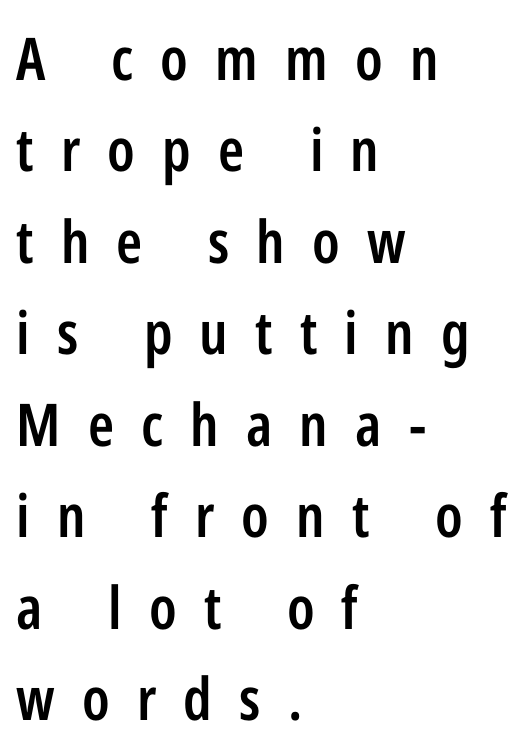
{"serif": "no", "italic": "no", "bold": "semi", "weight": "semibold", "width": "condensed", "stroke_contrast": "low", "x_height": "medium", "monospaced": "no", "underline": "no", "align": "left", "line_spacing": "normal", "line_spacing_ratio": 1.55, "letter_spacing": "wide", "letter_spacing_em": 0.46, "glyph_px": 59}
